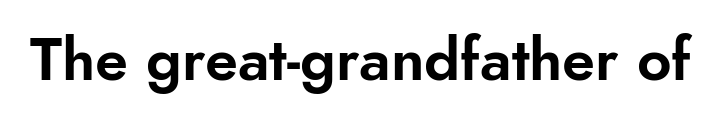
{"serif": "no", "italic": "no", "width": "normal", "stroke_contrast": "low", "x_height": "small", "monospaced": "no", "underline": "no", "letter_spacing": "normal", "letter_spacing_em": 0.0, "glyph_px": 60}
